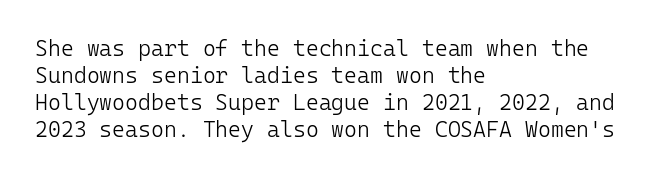
Q: Is the text bold? A: No.
Q: Is the text italic (slanted)? A: No, it is upright.
Q: Is the text underlined? A: No.
Q: How is the paragraph aligned? A: Left-aligned.
Q: Is the spacing between letters normal or unusually wide? A: Normal.
